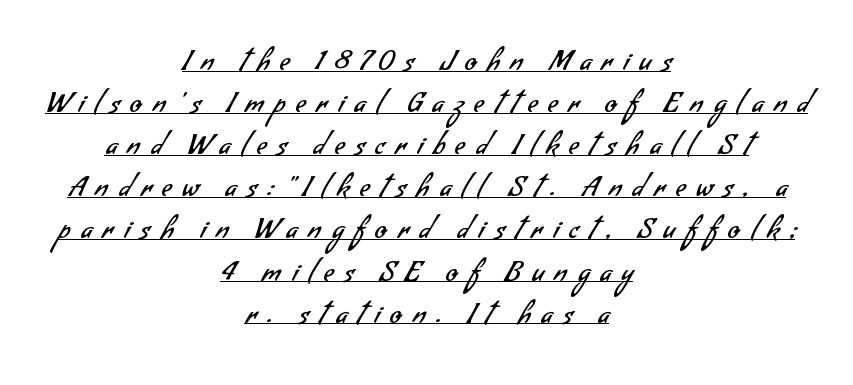
The image shows 27 px text type; set centered, normal line spacing (1.56x), unusually wide letter spacing (+0.4 em), underlined.
